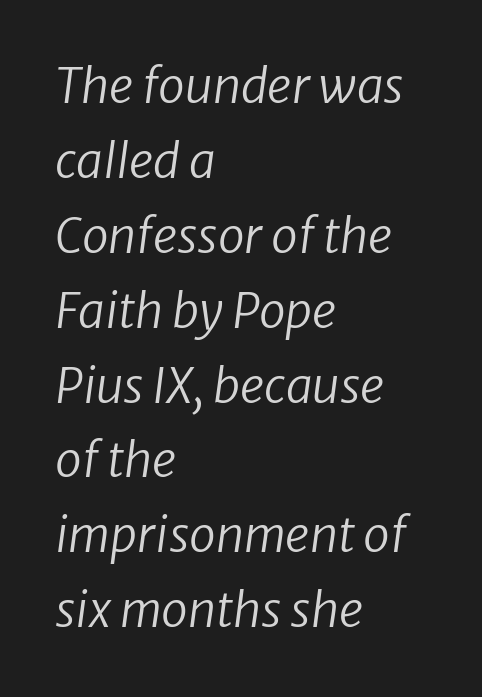
{"serif": "no", "bold": "no", "weight": "regular", "width": "normal", "stroke_contrast": "low", "x_height": "medium", "monospaced": "no", "underline": "no", "align": "left", "line_spacing": "normal", "line_spacing_ratio": 1.56, "letter_spacing": "normal", "letter_spacing_em": 0.0, "glyph_px": 48}
